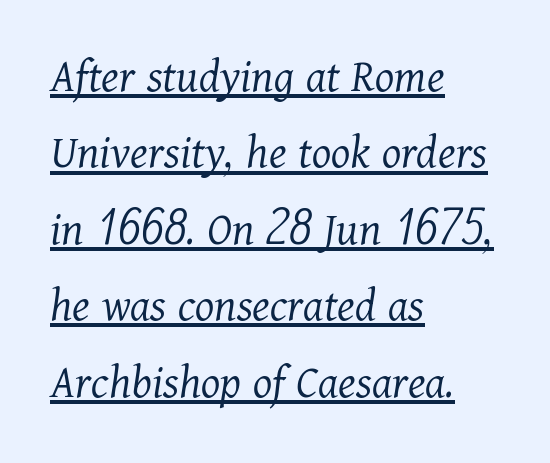
Short note: letters normally spaced. The lines sit at an ordinary, default distance from one another. The text block is weighted toward the left margin, trailing off unevenly rightward. The whole block is typeset with a tilt. Old-style or modern, the face here clearly has serifs.
